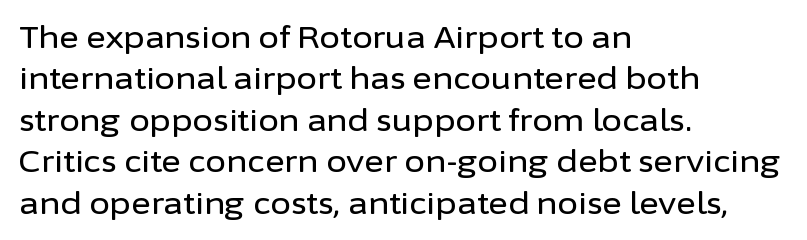
Posture: upright roman. The passage shown is typed in a proportional face where columns would drift. Standard letterfit; no display-style spreading of the glyphs. Glance below the letters and you will spot only blank space.
